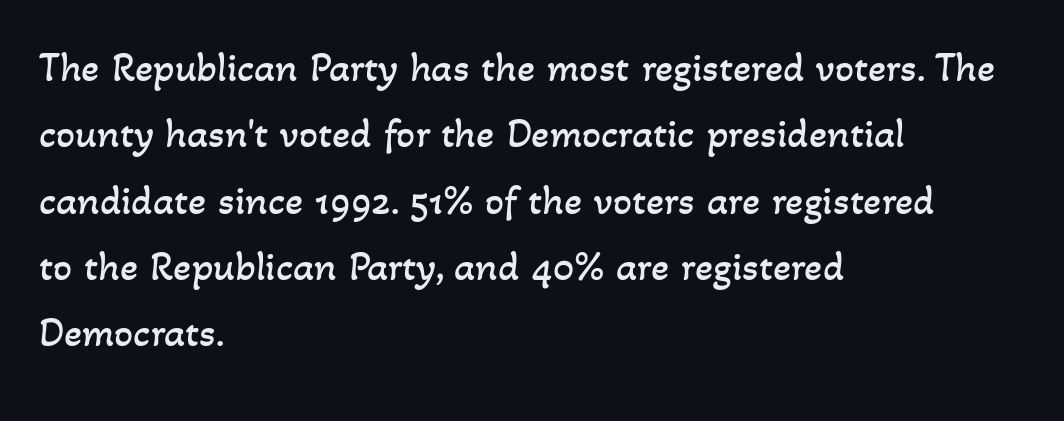
The image shows 42 px regular-weight type; set left-aligned, normal line spacing (1.58x), normal letter spacing, not underlined; low stroke contrast and a small x-height.
